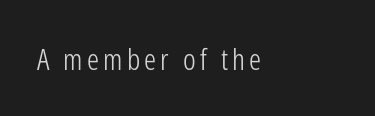
The image shows 30 px light, condensed sans-serif type, upright; set left-aligned, not underlined; low stroke contrast and a medium x-height.
